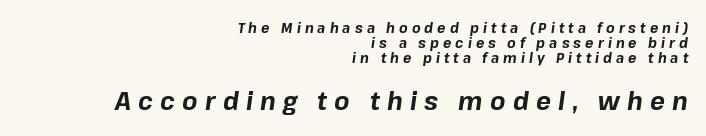
{"italic": "yes", "lean": "right", "slant_degrees": 8, "bold": "yes", "underline": "no", "align": "right", "line_spacing": "tight", "line_spacing_ratio": 1.07, "letter_spacing": "wide", "letter_spacing_em": 0.29, "larger_block": "second", "size_ratio": 1.79, "glyph_px": 25}
